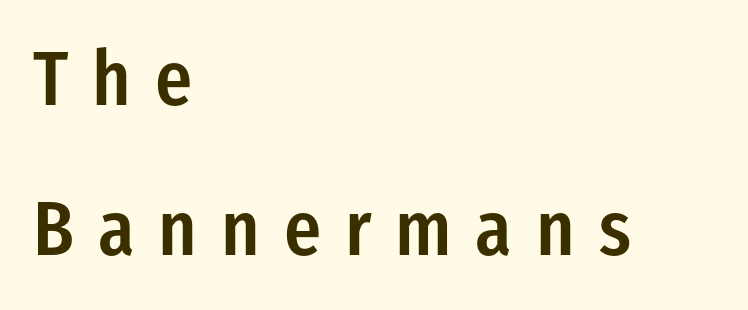
The sample has been set in demibold, a notch under bold. Note: no serifs on the glyphs. Tall strokes in this sample are plumb rather than angled. Type without underlining.
